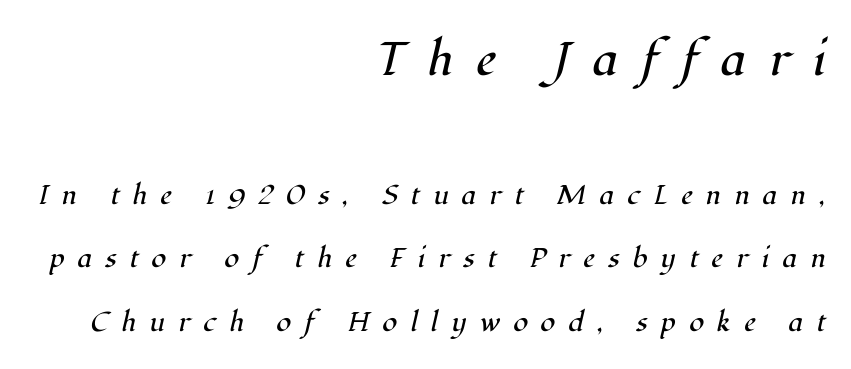
Q: Is the text bold? A: No.
Q: Is the text italic (slanted)? A: Yes, it leans right by about 12 degrees.
Q: Is the typeface a serif or a sans-serif typeface? A: Serif.
Q: Is the text underlined? A: No.
Q: How is the paragraph aligned? A: Right-aligned.
Q: Is the spacing between letters normal or unusually wide? A: Unusually wide.
Q: Is the spacing between lines tight, normal or loose? A: Loose.
Q: Which block of text is set in a larger size, the first (top) or the second (bottom)? A: The first (top) one.
Q: Width (condensed, normal, or wide)? A: Normal.
Q: Stroke contrast? A: High.
Q: x-height? A: Medium.
Q: Monospaced? A: No.
